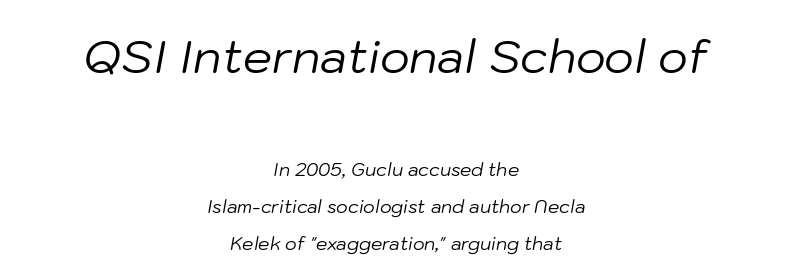
The image shows 46 px regular-weight type, italic (leaning right); set centered, loose line spacing (2.06x), normal letter spacing, not underlined; the first (top) block is 2.56x larger; low stroke contrast and a medium x-height.
